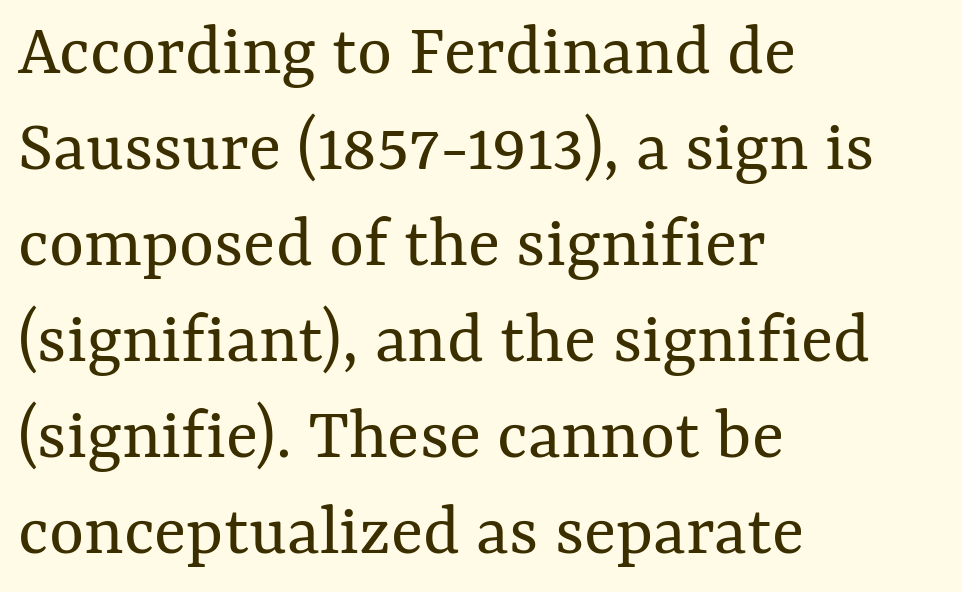
The image shows 75 px regular-weight type, upright; set left-aligned, normal line spacing (1.28x), normal letter spacing, not underlined; medium stroke contrast and a medium x-height.
